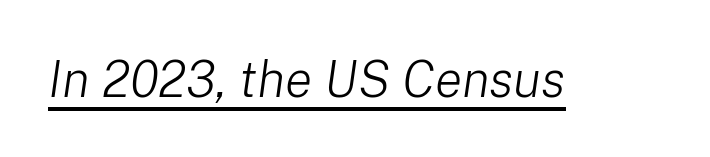
Q: Is the text bold? A: No.
Q: Is the text italic (slanted)? A: Yes, it leans right by about 8 degrees.
Q: Is the text underlined? A: Yes.
Q: Is the spacing between letters normal or unusually wide? A: Normal.
Q: Width (condensed, normal, or wide)? A: Normal.
Q: Stroke contrast? A: Low.
Q: x-height? A: Medium.
Q: Monospaced? A: No.
